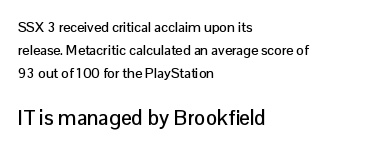
Q: Is the text italic (slanted)? A: No, it is upright.
Q: Is the text underlined? A: No.
Q: How is the paragraph aligned? A: Left-aligned.
Q: Is the spacing between letters normal or unusually wide? A: Normal.
Q: Is the spacing between lines tight, normal or loose? A: Normal.
Q: Which block of text is set in a larger size, the first (top) or the second (bottom)? A: The second (bottom) one.
